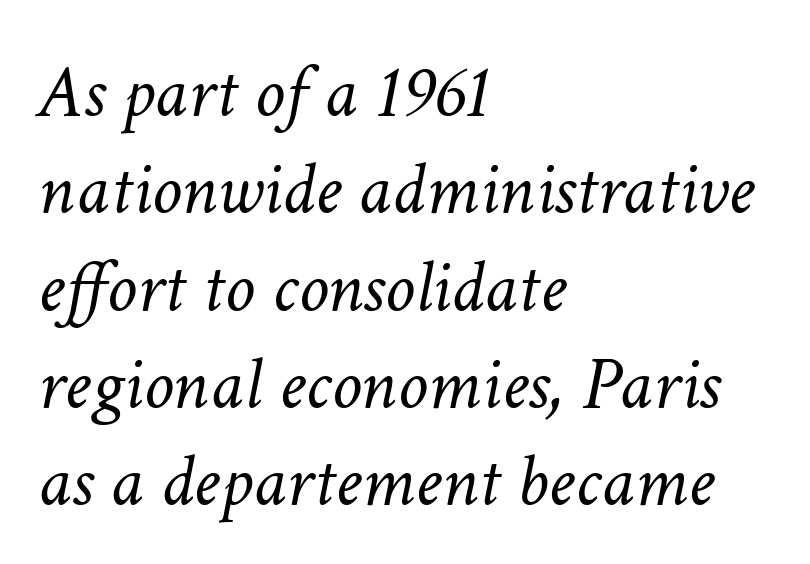
In terms of posture, this sample is oblique. This rendering leaves character spacing at its baseline value. The face used here is proportionally spaced, like ordinary book or web type. The font sits on the lighter half of the weight spectrum, regular included. Decoration check: the copy has no underline.
